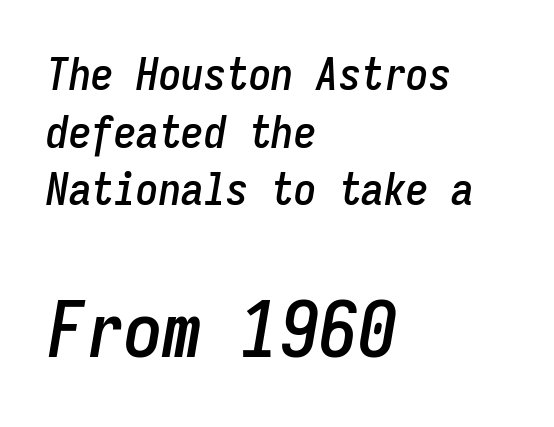
Q: Is the text italic (slanted)? A: Yes, it leans right by about 9 degrees.
Q: Is the text underlined? A: No.
Q: How is the paragraph aligned? A: Left-aligned.
Q: Is the spacing between letters normal or unusually wide? A: Normal.
Q: Is the spacing between lines tight, normal or loose? A: Normal.
Q: Which block of text is set in a larger size, the first (top) or the second (bottom)? A: The second (bottom) one.
Q: Width (condensed, normal, or wide)? A: Condensed.
Q: Stroke contrast? A: Low.
Q: x-height? A: Medium.
Q: Monospaced? A: Yes.
